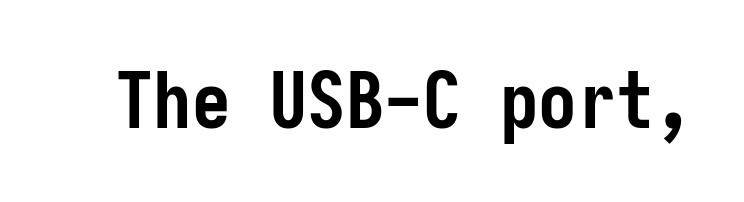
Q: Is the text bold? A: Yes.
Q: Is the text italic (slanted)? A: No, it is upright.
Q: Is the typeface a serif or a sans-serif typeface? A: Sans-serif.
Q: Is the text underlined? A: No.
Q: Is the spacing between letters normal or unusually wide? A: Normal.
Q: Width (condensed, normal, or wide)? A: Condensed.
Q: Stroke contrast? A: Low.
Q: x-height? A: Medium.
